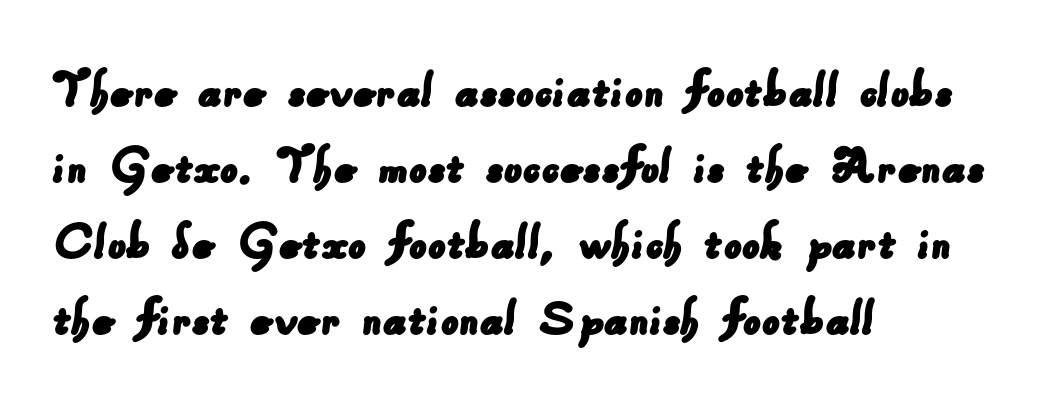
The image shows 56 px sans-serif type; set left-aligned, normal line spacing (1.36x), normal letter spacing, not underlined; low stroke contrast and a small x-height.
